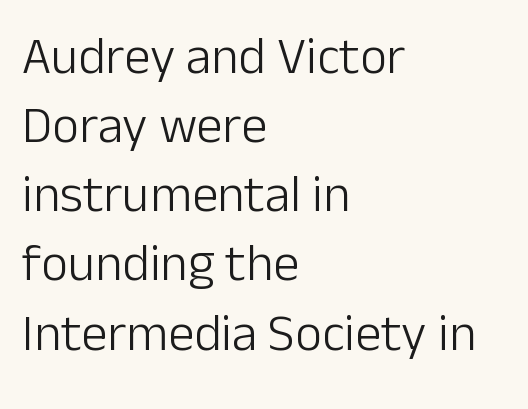
{"serif": "no", "italic": "no", "bold": "no", "weight": "light", "width": "normal", "stroke_contrast": "low", "x_height": "medium", "monospaced": "no", "underline": "no", "align": "left", "line_spacing": "normal", "line_spacing_ratio": 1.33, "letter_spacing": "normal", "letter_spacing_em": 0.0, "glyph_px": 52}
